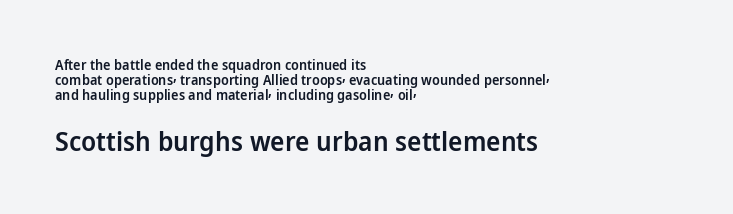
Q: Is the text bold? A: Semi-bold.
Q: Is the text italic (slanted)? A: No, it is upright.
Q: Is the text underlined? A: No.
Q: How is the paragraph aligned? A: Left-aligned.
Q: Is the spacing between letters normal or unusually wide? A: Normal.
Q: Is the spacing between lines tight, normal or loose? A: Tight.
Q: Which block of text is set in a larger size, the first (top) or the second (bottom)? A: The second (bottom) one.
